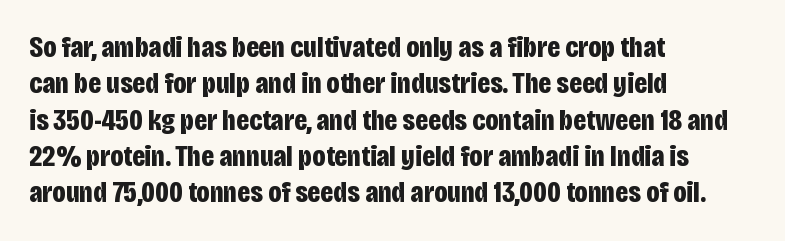
In terms of letterspacing, this is plain default setting. Note the varied advance widths — an 'i' is clearly narrower than an 'm'. In terms of posture, this sample is upright. Letters rest on an invisible, unmarked baseline. The glyphs have the mass of a bold cut. Caption: multi-line text, flush left, ragged right.
